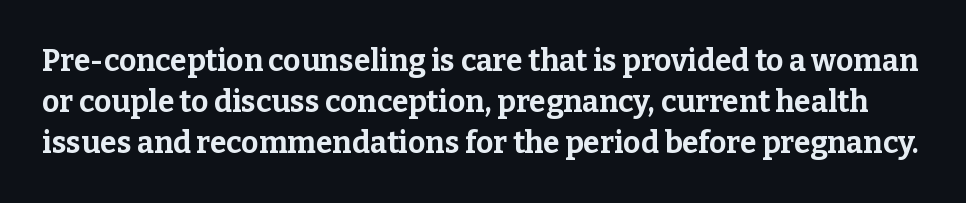
Q: Is the text bold? A: Yes.
Q: Is the text italic (slanted)? A: No, it is upright.
Q: Is the typeface a serif or a sans-serif typeface? A: Serif.
Q: Is the text underlined? A: No.
Q: Is the spacing between letters normal or unusually wide? A: Normal.
Q: Is the spacing between lines tight, normal or loose? A: Normal.
Q: Width (condensed, normal, or wide)? A: Normal.
Q: Stroke contrast? A: Low.
Q: x-height? A: Medium.
Q: Monospaced? A: No.
